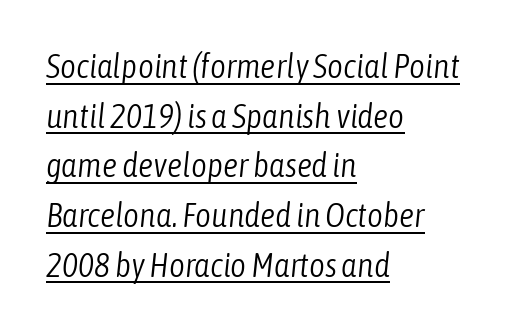
Q: Is the text bold? A: No.
Q: Is the text italic (slanted)? A: Yes, it leans right by about 6 degrees.
Q: Is the text underlined? A: Yes.
Q: How is the paragraph aligned? A: Left-aligned.
Q: Is the spacing between letters normal or unusually wide? A: Normal.
Q: Is the spacing between lines tight, normal or loose? A: Normal.
Q: Width (condensed, normal, or wide)? A: Condensed.
Q: Stroke contrast? A: Low.
Q: x-height? A: Medium.
Q: Monospaced? A: No.
